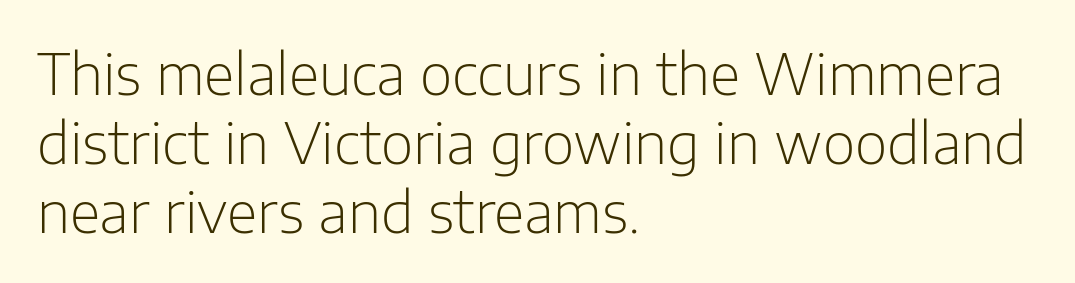
Q: Is the text bold? A: No.
Q: Is the text italic (slanted)? A: No, it is upright.
Q: Is the typeface a serif or a sans-serif typeface? A: Sans-serif.
Q: Is the text underlined? A: No.
Q: How is the paragraph aligned? A: Left-aligned.
Q: Is the spacing between letters normal or unusually wide? A: Normal.
Q: Width (condensed, normal, or wide)? A: Normal.
Q: Stroke contrast? A: Low.
Q: x-height? A: Medium.
Q: Monospaced? A: No.
